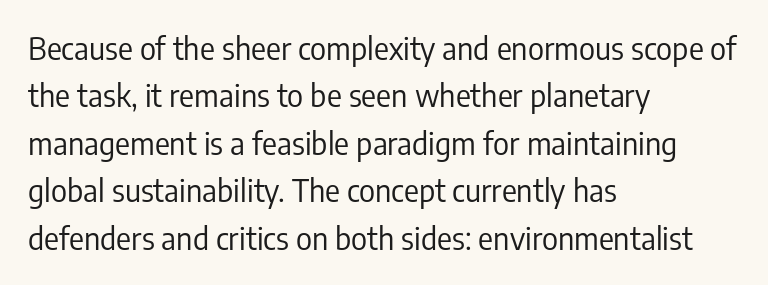
Q: Is the text bold? A: No.
Q: Is the text italic (slanted)? A: No, it is upright.
Q: Is the typeface a serif or a sans-serif typeface? A: Sans-serif.
Q: Is the text underlined? A: No.
Q: How is the paragraph aligned? A: Left-aligned.
Q: Is the spacing between letters normal or unusually wide? A: Normal.
Q: Is the spacing between lines tight, normal or loose? A: Normal.
Q: Width (condensed, normal, or wide)? A: Condensed.
Q: Stroke contrast? A: Low.
Q: x-height? A: Medium.
Q: Monospaced? A: No.
